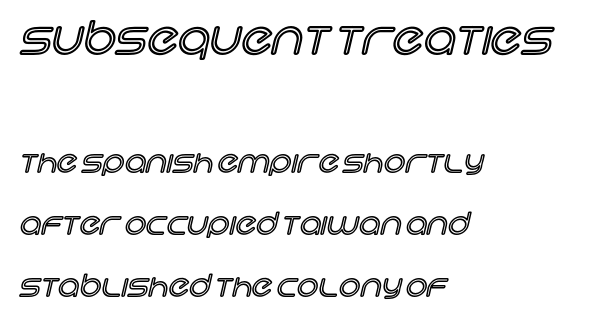
{"width": "normal", "x_height": "large", "monospaced": "no", "underline": "no", "align": "left", "line_spacing": "loose", "line_spacing_ratio": 2.08, "letter_spacing": "normal", "letter_spacing_em": 0.0, "larger_block": "first", "size_ratio": 1.5, "glyph_px": 45}
